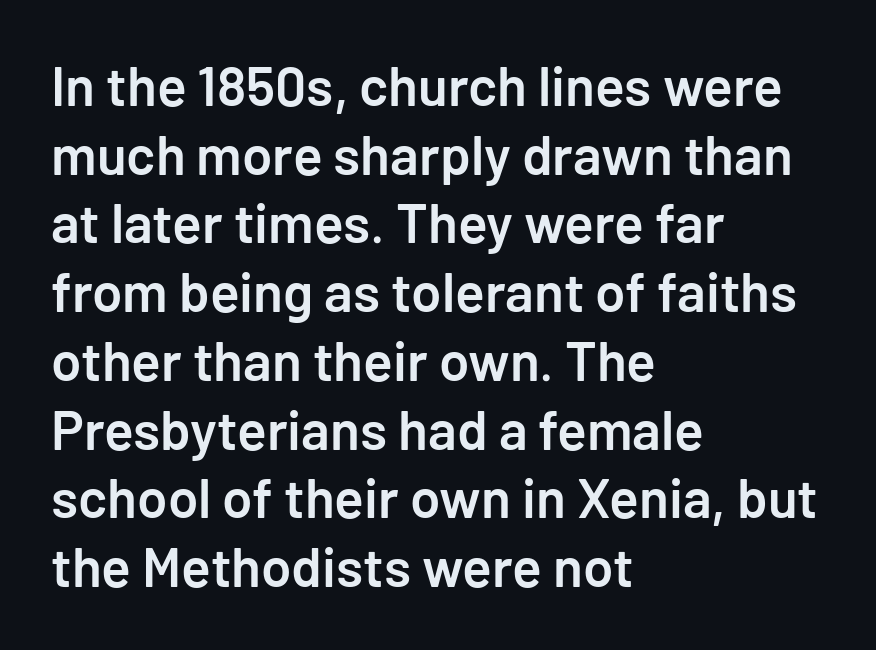
The image shows 55 px semibold sans-serif type, upright; set left-aligned, normal line spacing (1.25x), normal letter spacing, not underlined; low stroke contrast and a medium x-height.
